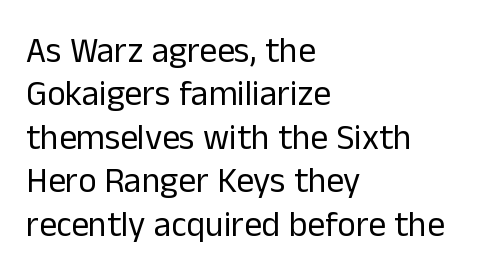
{"serif": "no", "italic": "no", "bold": "no", "weight": "regular", "width": "normal", "stroke_contrast": "low", "x_height": "medium", "monospaced": "no", "underline": "no", "align": "left", "line_spacing_ratio": 1.24, "letter_spacing": "normal", "letter_spacing_em": 0.0, "glyph_px": 35}
